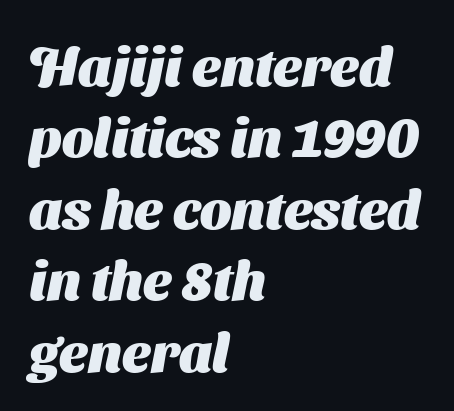
{"serif": "no", "bold": "yes", "weight": "heavy", "width": "normal", "stroke_contrast": "medium", "x_height": "medium", "monospaced": "no", "underline": "no", "align": "left", "line_spacing": "normal", "line_spacing_ratio": 1.3, "letter_spacing": "normal", "letter_spacing_em": 0.0, "glyph_px": 55}
